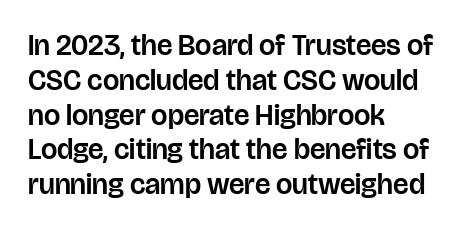
{"serif": "no", "italic": "no", "width": "normal", "stroke_contrast": "low", "x_height": "large", "monospaced": "no", "underline": "no", "align": "left", "line_spacing_ratio": 1.2, "letter_spacing": "normal", "letter_spacing_em": 0.0, "glyph_px": 29}
